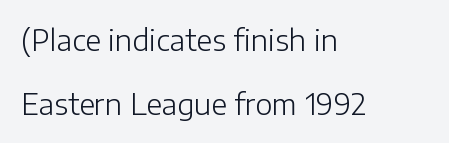
{"serif": "no", "italic": "no", "bold": "no", "weight": "light", "width": "normal", "stroke_contrast": "low", "x_height": "medium", "monospaced": "no", "underline": "no", "align": "left", "line_spacing": "loose", "line_spacing_ratio": 2.2, "letter_spacing": "normal", "letter_spacing_em": 0.0, "glyph_px": 29}
